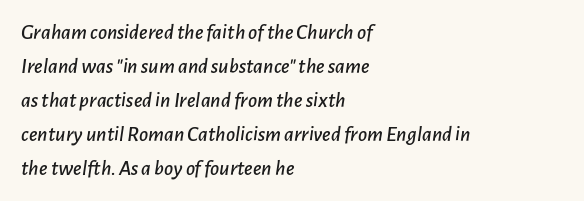
The image shows 22 px text type, italic (leaning right); set left-aligned, normal line spacing (1.54x), normal letter spacing, not underlined.
